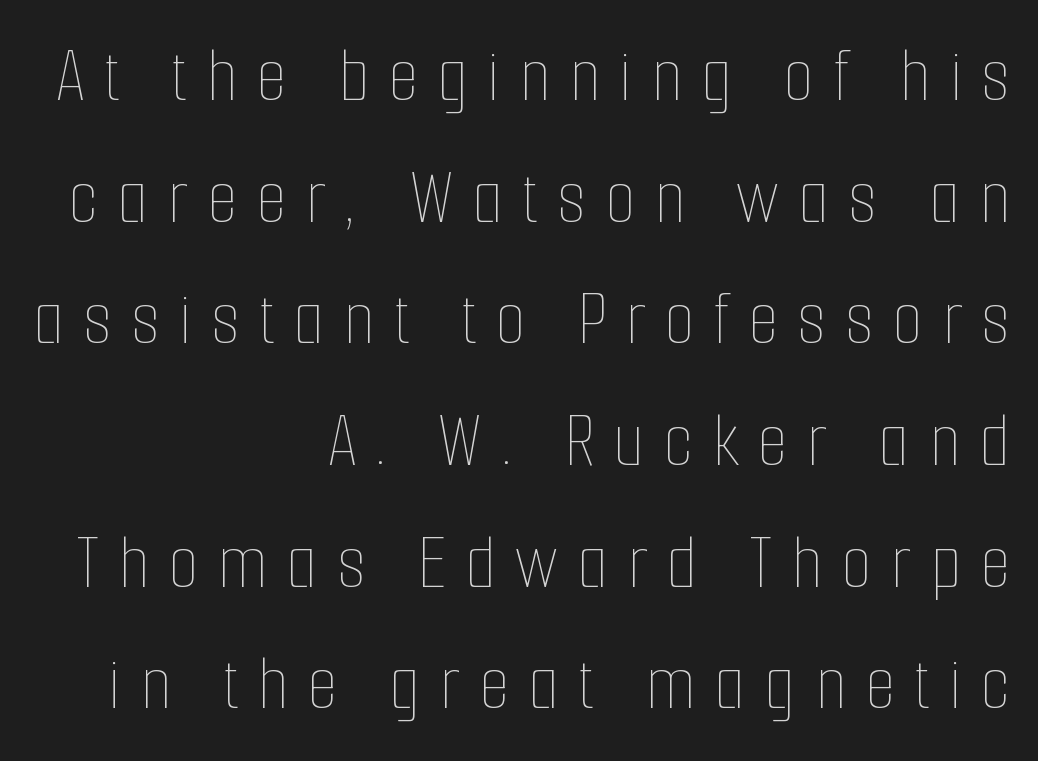
Q: Is the text bold? A: No.
Q: Is the text italic (slanted)? A: No, it is upright.
Q: Is the text underlined? A: No.
Q: How is the paragraph aligned? A: Right-aligned.
Q: Is the spacing between letters normal or unusually wide? A: Unusually wide.
Q: Is the spacing between lines tight, normal or loose? A: Normal.
Q: Width (condensed, normal, or wide)? A: Condensed.
Q: Stroke contrast? A: Low.
Q: x-height? A: Medium.
Q: Monospaced? A: No.
